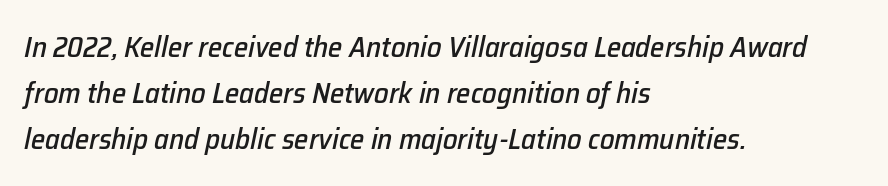
Q: Is the text italic (slanted)? A: Yes, it leans right by about 12 degrees.
Q: Is the text underlined? A: No.
Q: How is the paragraph aligned? A: Left-aligned.
Q: Is the spacing between letters normal or unusually wide? A: Normal.
Q: Is the spacing between lines tight, normal or loose? A: Normal.
Q: Width (condensed, normal, or wide)? A: Normal.
Q: Stroke contrast? A: Low.
Q: x-height? A: Medium.
Q: Monospaced? A: No.
